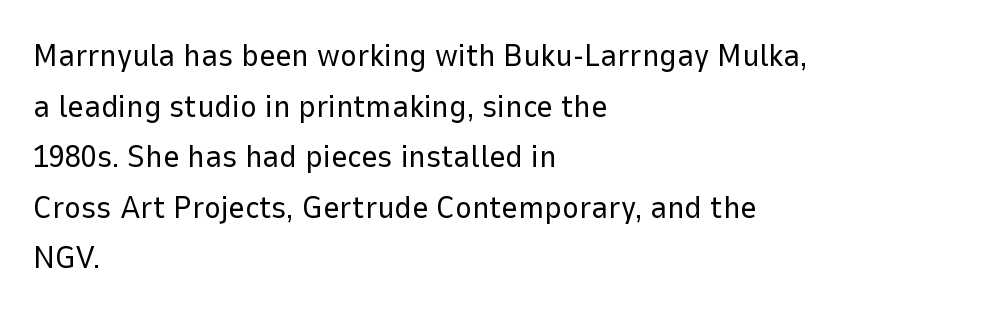
Q: Is the text bold? A: No.
Q: Is the text italic (slanted)? A: No, it is upright.
Q: Is the typeface a serif or a sans-serif typeface? A: Sans-serif.
Q: Is the text underlined? A: No.
Q: How is the paragraph aligned? A: Left-aligned.
Q: Is the spacing between letters normal or unusually wide? A: Normal.
Q: Is the spacing between lines tight, normal or loose? A: Normal.
Q: Width (condensed, normal, or wide)? A: Normal.
Q: Stroke contrast? A: Low.
Q: x-height? A: Medium.
Q: Monospaced? A: No.
